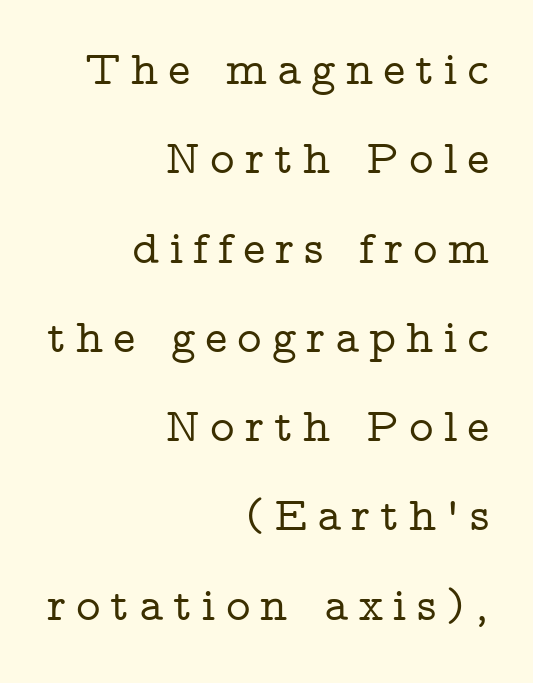
Q: Is the text italic (slanted)? A: No, it is upright.
Q: Is the typeface a serif or a sans-serif typeface? A: Serif.
Q: Is the text underlined? A: No.
Q: How is the paragraph aligned? A: Right-aligned.
Q: Is the spacing between letters normal or unusually wide? A: Unusually wide.
Q: Is the spacing between lines tight, normal or loose? A: Loose.
Q: Width (condensed, normal, or wide)? A: Wide.
Q: Stroke contrast? A: Low.
Q: x-height? A: Medium.
Q: Monospaced? A: No.
